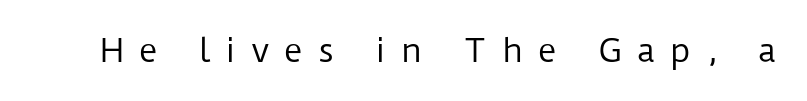
The image shows 32 px regular-weight sans-serif type, upright; set unusually wide letter spacing (+0.47 em), not underlined; low stroke contrast and a medium x-height.
